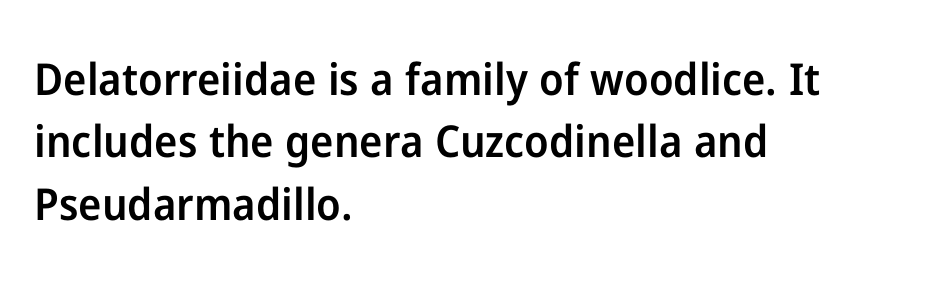
Q: Is the text bold? A: Semi-bold.
Q: Is the text italic (slanted)? A: No, it is upright.
Q: Is the typeface a serif or a sans-serif typeface? A: Sans-serif.
Q: Is the text underlined? A: No.
Q: How is the paragraph aligned? A: Left-aligned.
Q: Is the spacing between letters normal or unusually wide? A: Normal.
Q: Is the spacing between lines tight, normal or loose? A: Normal.
Q: Width (condensed, normal, or wide)? A: Normal.
Q: Stroke contrast? A: Low.
Q: x-height? A: Medium.
Q: Monospaced? A: No.
